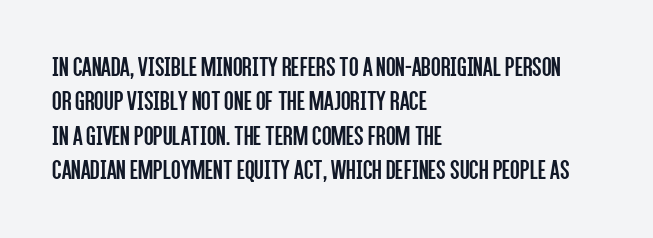
The image shows 28 px regular-weight, condensed sans-serif type, upright; set left-aligned, line spacing 1.23x, normal letter spacing, not underlined; low stroke contrast and a large x-height.
